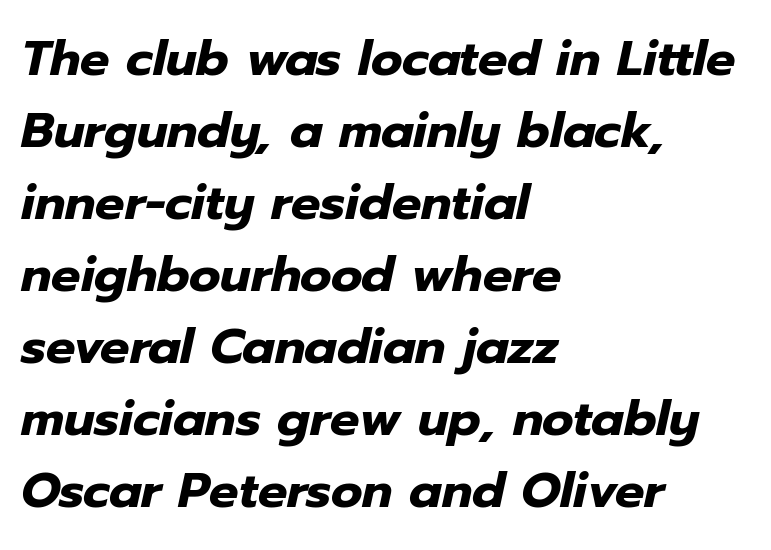
{"italic": "yes", "lean": "right", "slant_degrees": 12, "bold": "yes", "weight": "heavy", "width": "normal", "stroke_contrast": "low", "x_height": "medium", "monospaced": "no", "underline": "no", "align": "left", "line_spacing": "normal", "line_spacing_ratio": 1.47, "letter_spacing": "normal", "letter_spacing_em": 0.0, "glyph_px": 49}
